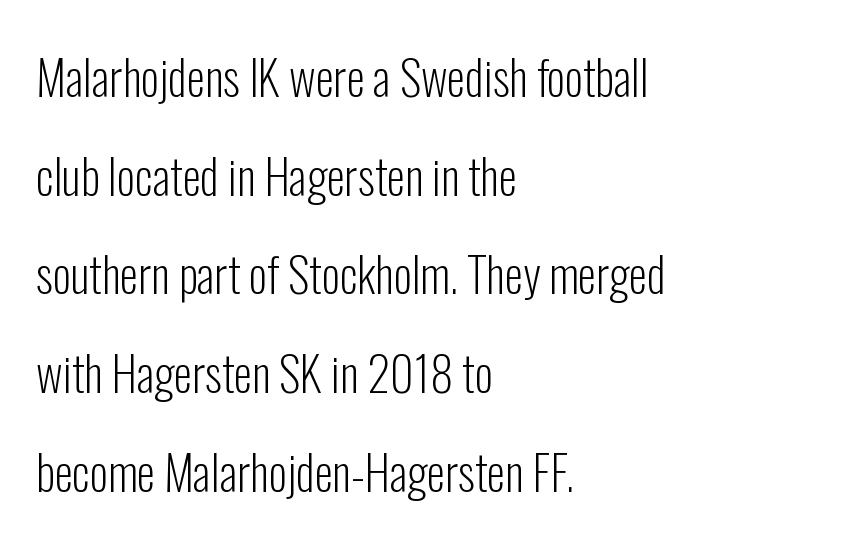
Q: Is the text bold? A: No.
Q: Is the text italic (slanted)? A: No, it is upright.
Q: Is the typeface a serif or a sans-serif typeface? A: Sans-serif.
Q: Is the text underlined? A: No.
Q: How is the paragraph aligned? A: Left-aligned.
Q: Is the spacing between letters normal or unusually wide? A: Normal.
Q: Is the spacing between lines tight, normal or loose? A: Loose.
Q: Width (condensed, normal, or wide)? A: Condensed.
Q: Stroke contrast? A: Low.
Q: x-height? A: Medium.
Q: Monospaced? A: No.
